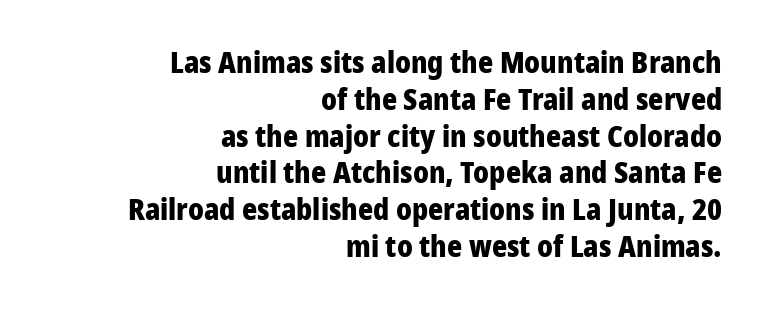
The lines sit at an ordinary, default distance from one another. Unmarked baselines from the first word to the last. The letters advance in unequal steps, a hallmark of proportional type. Standard letterfit; no display-style spreading of the glyphs.
